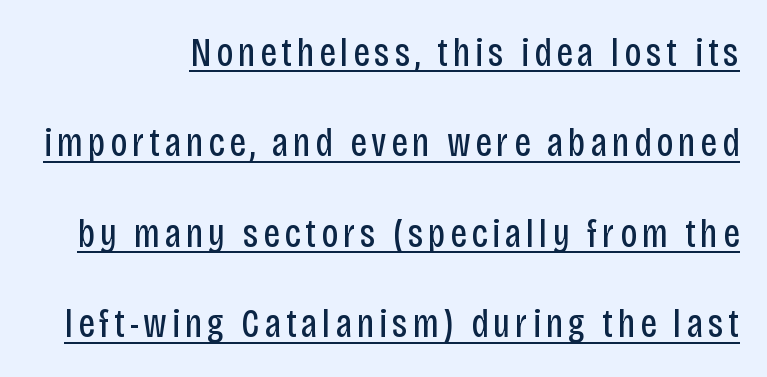
The image shows 40 px regular-weight, condensed sans-serif type, upright; set loose line spacing (2.26x), underlined; low stroke contrast and a large x-height.
